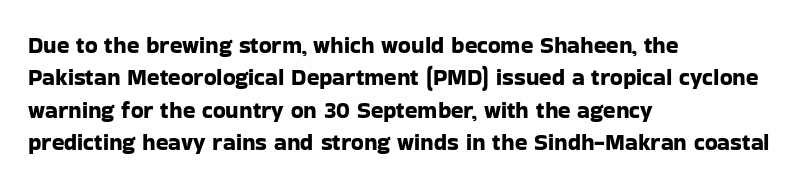
{"italic": "no", "underline": "no", "align": "left", "line_spacing": "normal", "line_spacing_ratio": 1.41, "letter_spacing": "normal", "letter_spacing_em": 0.0, "glyph_px": 23}
